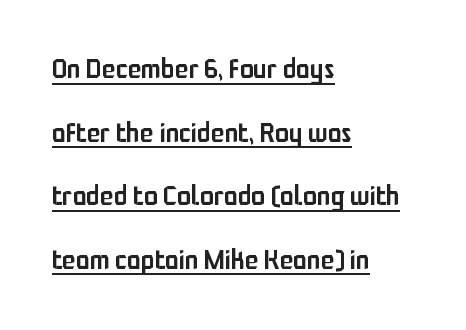
Q: Is the text bold? A: Semi-bold.
Q: Is the text italic (slanted)? A: No, it is upright.
Q: Is the typeface a serif or a sans-serif typeface? A: Sans-serif.
Q: Is the text underlined? A: Yes.
Q: How is the paragraph aligned? A: Left-aligned.
Q: Is the spacing between letters normal or unusually wide? A: Normal.
Q: Is the spacing between lines tight, normal or loose? A: Loose.
Q: Width (condensed, normal, or wide)? A: Condensed.
Q: Stroke contrast? A: Low.
Q: x-height? A: Medium.
Q: Monospaced? A: No.
